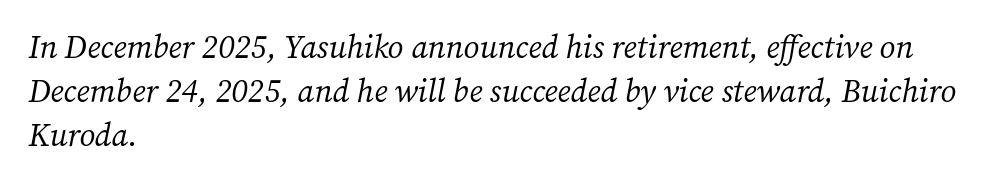
The image shows 32 px regular-weight serif type, italic (leaning right); set left-aligned, normal line spacing (1.38x), normal letter spacing, not underlined; medium stroke contrast and a medium x-height.
